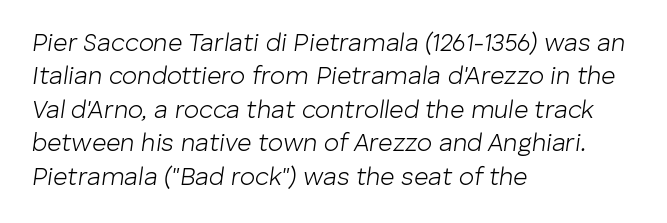
Leading: standard. Italic? Definitely — the glyphs are oblique. There is no visible air inserted between adjacent glyphs. Is this a heavy cut? Hardly; it is regular or lighter. Layout note: lines flush left. The passage shown is not underscored anywhere.
